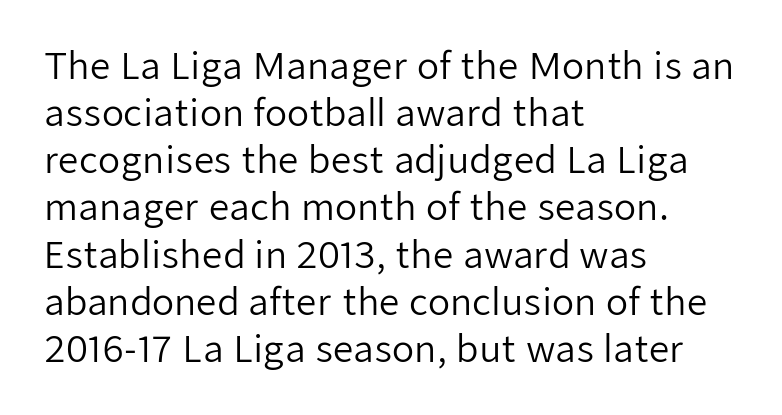
The image shows 36 px regular-weight sans-serif type, upright; set left-aligned, normal line spacing (1.31x), normal letter spacing, not underlined; low stroke contrast and a medium x-height.
